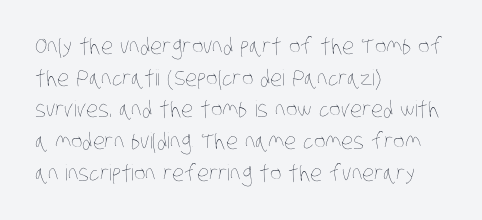
Q: Is the text bold? A: No.
Q: Is the text underlined? A: No.
Q: How is the paragraph aligned? A: Left-aligned.
Q: Is the spacing between letters normal or unusually wide? A: Normal.
Q: Is the spacing between lines tight, normal or loose? A: Normal.
